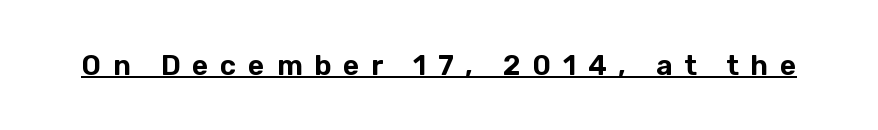
{"serif": "no", "italic": "no", "width": "normal", "stroke_contrast": "low", "x_height": "medium", "monospaced": "no", "underline": "yes", "letter_spacing": "wide", "letter_spacing_em": 0.42, "glyph_px": 28}
